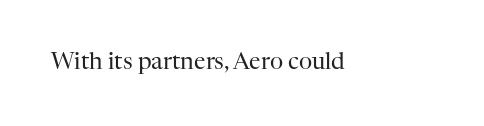
The image shows 23 px text type, upright; set normal letter spacing, not underlined.
